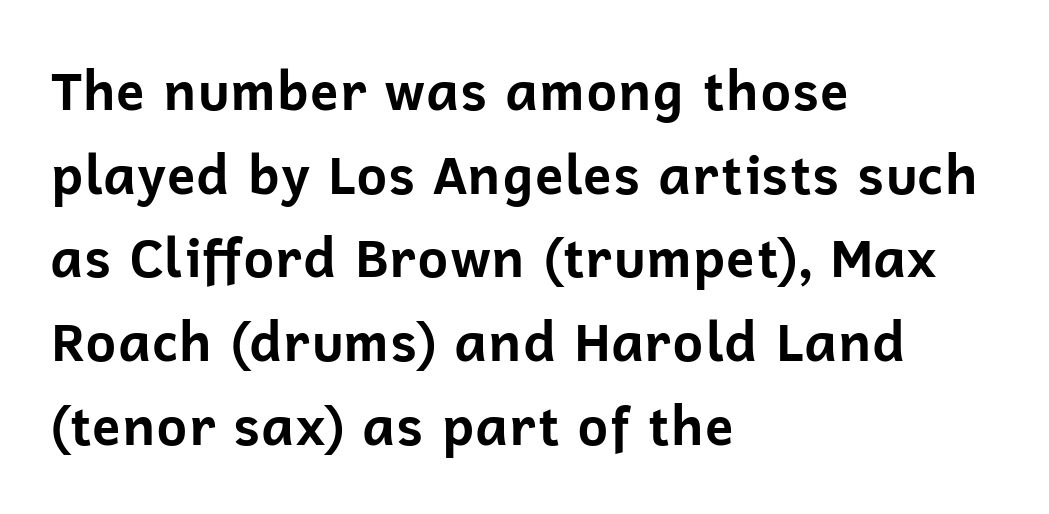
The image shows 53 px bold sans-serif type, upright; set left-aligned, normal line spacing (1.58x), normal letter spacing, not underlined; low stroke contrast and a medium x-height.
